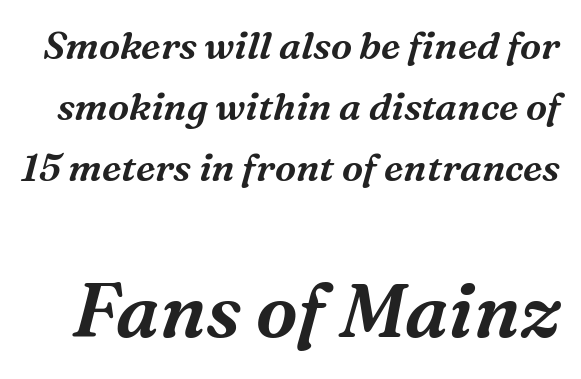
{"serif": "yes", "italic": "yes", "lean": "right", "slant_degrees": 16, "width": "normal", "stroke_contrast": "medium", "x_height": "medium", "monospaced": "no", "underline": "no", "line_spacing": "normal", "line_spacing_ratio": 1.6, "letter_spacing": "normal", "letter_spacing_em": 0.0, "larger_block": "second", "size_ratio": 1.97, "glyph_px": 75}
